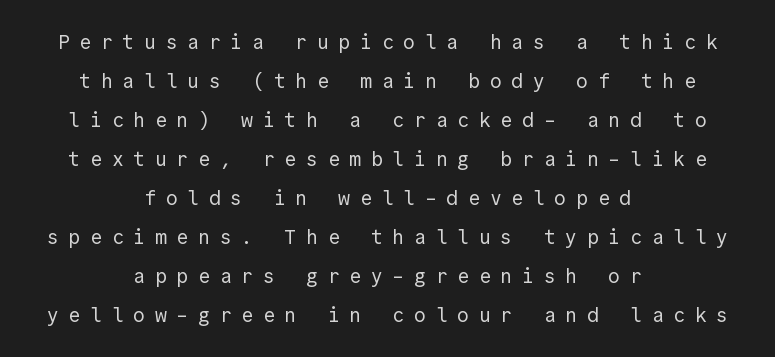
Q: Is the text bold? A: No.
Q: Is the text italic (slanted)? A: No, it is upright.
Q: Is the text underlined? A: No.
Q: How is the paragraph aligned? A: Centered.
Q: Is the spacing between letters normal or unusually wide? A: Unusually wide.
Q: Is the spacing between lines tight, normal or loose? A: Loose.
